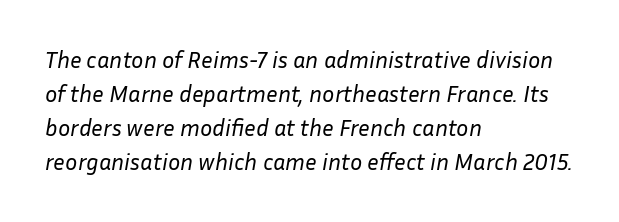
The image shows 23 px text type, italic (leaning right); set left-aligned, normal line spacing (1.48x), normal letter spacing, not underlined.
